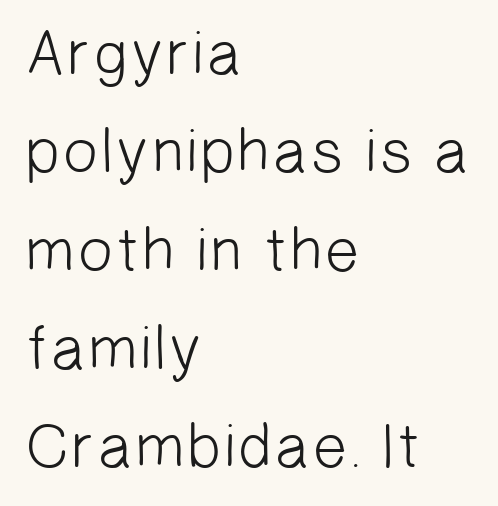
The cut favours lightness, reaching ordinary text weight at its darkest. The passage shown is not underscored anywhere. The rendering uses natural spacing where letterforms have individual widths. Typographically, this falls in the sans-serif category. Does the leading feel generous? No, just average.
